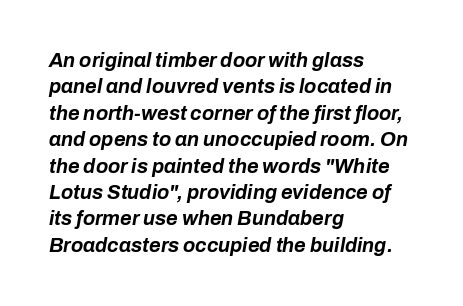
Q: Is the text bold? A: Yes.
Q: Is the text italic (slanted)? A: Yes, it leans right by about 10 degrees.
Q: Is the text underlined? A: No.
Q: How is the paragraph aligned? A: Left-aligned.
Q: Is the spacing between letters normal or unusually wide? A: Normal.
Q: Is the spacing between lines tight, normal or loose? A: Normal.
